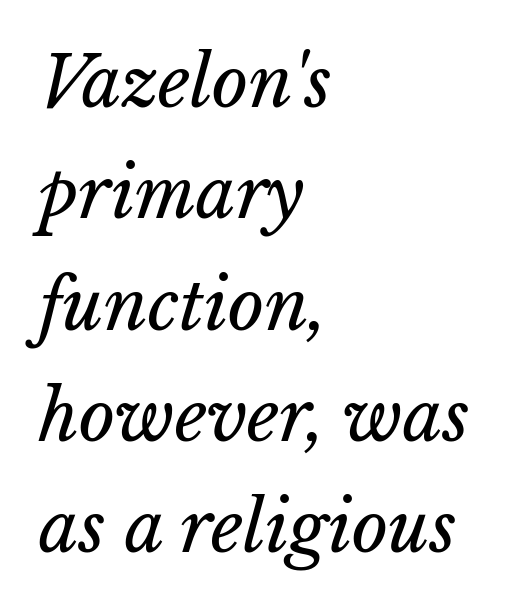
{"italic": "yes", "lean": "right", "slant_degrees": 15, "bold": "no", "weight": "regular", "width": "normal", "stroke_contrast": "low", "x_height": "medium", "monospaced": "no", "underline": "no", "align": "left", "line_spacing": "normal", "line_spacing_ratio": 1.59, "letter_spacing": "normal", "letter_spacing_em": 0.0, "glyph_px": 70}
